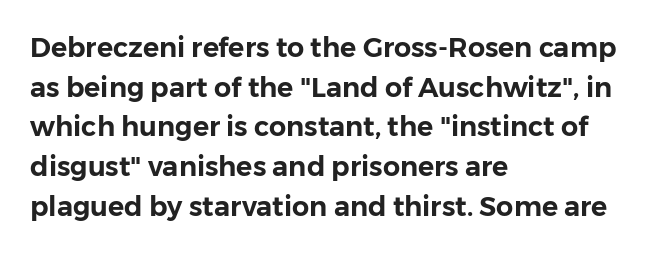
{"italic": "no", "underline": "no", "align": "left", "line_spacing": "normal", "line_spacing_ratio": 1.47, "letter_spacing": "normal", "letter_spacing_em": 0.0, "glyph_px": 27}
